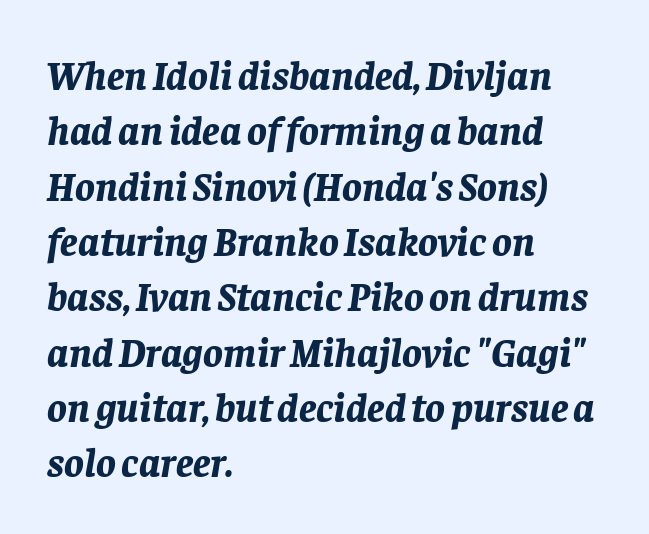
Notice how the passage keeps a crisp vertical edge on the left only. The lettering tilts uniformly, giving the passage an italic look. The tracking reads as untouched default to a designer's eye. Heavy, bold letterforms. Proportional: the letters do not fall into vertical columns. Rule under the text: the space is simply empty.
